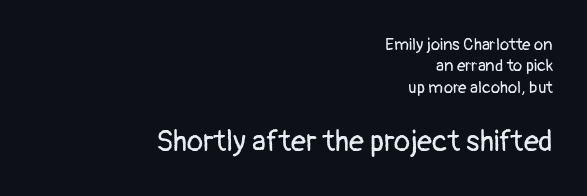
Q: Is the text bold? A: No.
Q: Is the text italic (slanted)? A: No, it is upright.
Q: Is the typeface a serif or a sans-serif typeface? A: Sans-serif.
Q: Is the text underlined? A: No.
Q: How is the paragraph aligned? A: Right-aligned.
Q: Is the spacing between letters normal or unusually wide? A: Normal.
Q: Is the spacing between lines tight, normal or loose? A: Normal.
Q: Which block of text is set in a larger size, the first (top) or the second (bottom)? A: The second (bottom) one.
Q: Width (condensed, normal, or wide)? A: Normal.
Q: Stroke contrast? A: Low.
Q: x-height? A: Medium.
Q: Monospaced? A: No.
